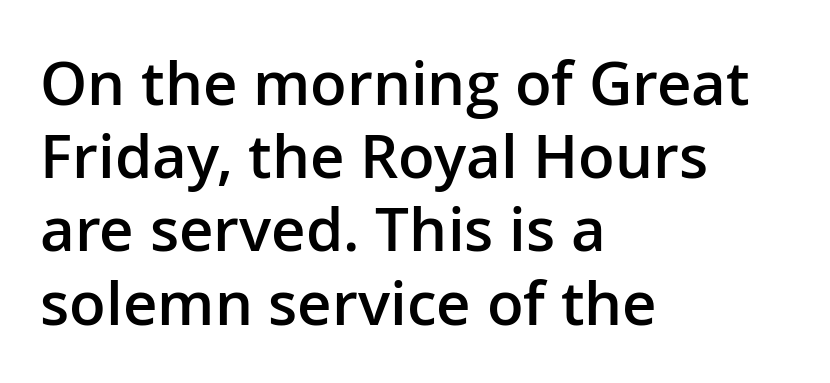
{"serif": "no", "italic": "no", "bold": "semi", "weight": "semibold", "width": "normal", "stroke_contrast": "low", "x_height": "medium", "monospaced": "no", "underline": "no", "align": "left", "line_spacing_ratio": 1.22, "letter_spacing": "normal", "letter_spacing_em": 0.0, "glyph_px": 60}
